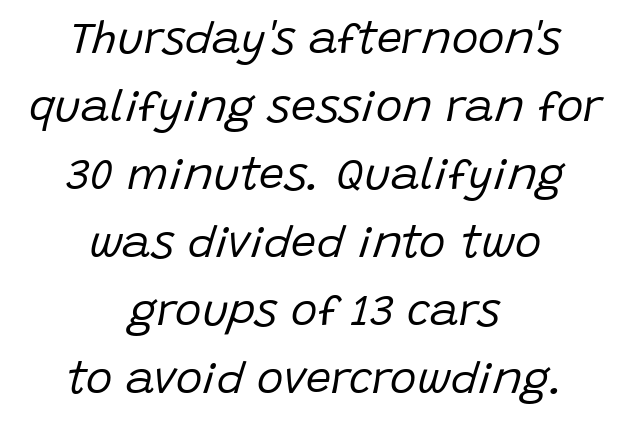
The image shows 45 px regular-weight type, italic (leaning right); set centered, normal line spacing (1.51x), normal letter spacing, not underlined; low stroke contrast and a large x-height.
